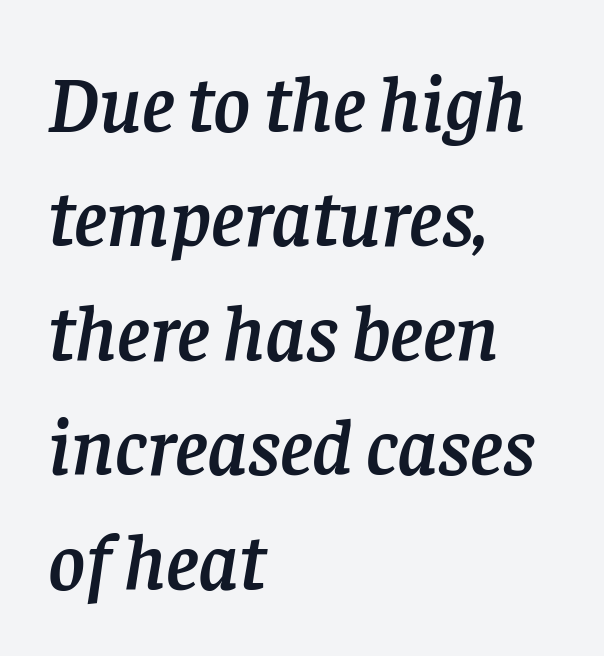
{"serif": "yes", "italic": "yes", "lean": "right", "slant_degrees": 8, "width": "normal", "stroke_contrast": "low", "x_height": "large", "monospaced": "no", "underline": "no", "align": "left", "line_spacing": "normal", "line_spacing_ratio": 1.43, "letter_spacing": "normal", "letter_spacing_em": 0.0, "glyph_px": 80}
